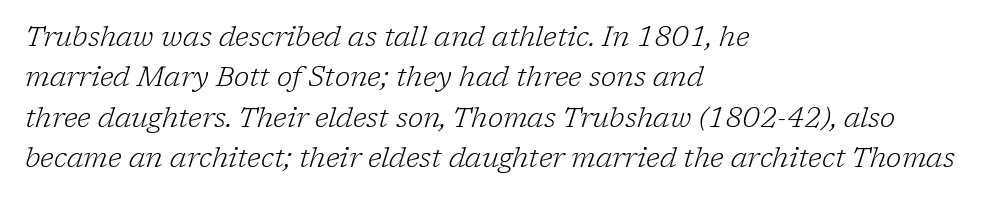
The image shows 28 px light serif type, italic (leaning right); set left-aligned, normal line spacing (1.44x), normal letter spacing, not underlined; low stroke contrast and a medium x-height.
